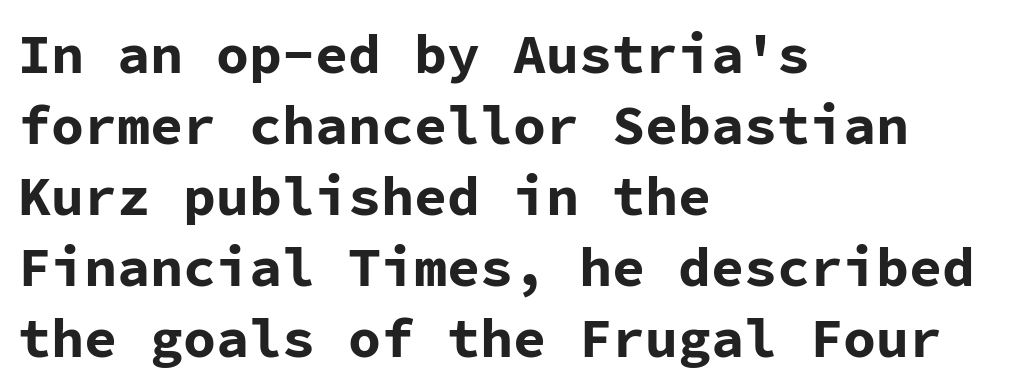
Q: Is the text bold? A: Yes.
Q: Is the text italic (slanted)? A: No, it is upright.
Q: Is the typeface a serif or a sans-serif typeface? A: Sans-serif.
Q: Is the text underlined? A: No.
Q: How is the paragraph aligned? A: Left-aligned.
Q: Is the spacing between letters normal or unusually wide? A: Normal.
Q: Is the spacing between lines tight, normal or loose? A: Normal.
Q: Width (condensed, normal, or wide)? A: Normal.
Q: Stroke contrast? A: Low.
Q: x-height? A: Medium.
Q: Monospaced? A: Yes.
